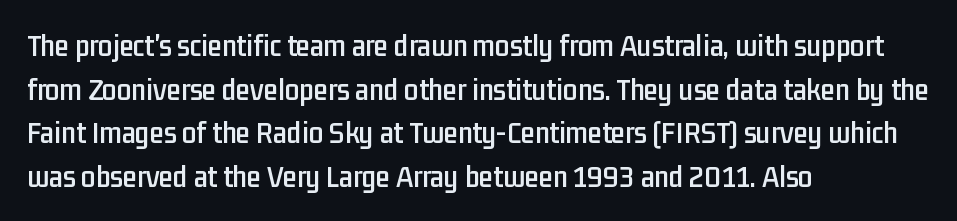
Casual observation: everything's shoved over to the left. This rendering employs a face without finishing strokes, i.e., a sans-serif. Nothing unusual about the tracking: characters are spaced as the font intends. The rendering uses natural spacing where letterforms have individual widths.
